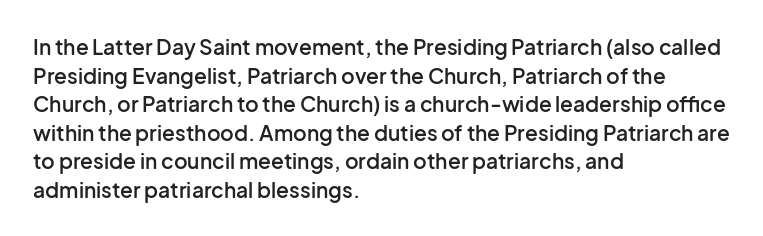
{"italic": "no", "bold": "semi", "underline": "no", "align": "left", "line_spacing": "normal", "line_spacing_ratio": 1.36, "letter_spacing": "normal", "letter_spacing_em": 0.0, "glyph_px": 21}
